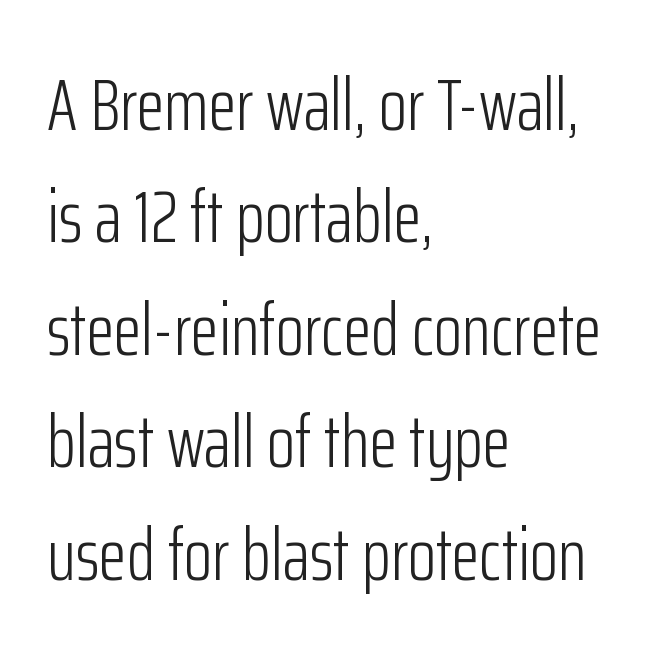
The designer left line spacing at the default. A classic flush-left, rag-right setting is used for this passage. The typeface chosen for these lines omits serifs. The foot of each line stays bare and open. This sample has the flowing, uneven cadence of proportional lettering.
